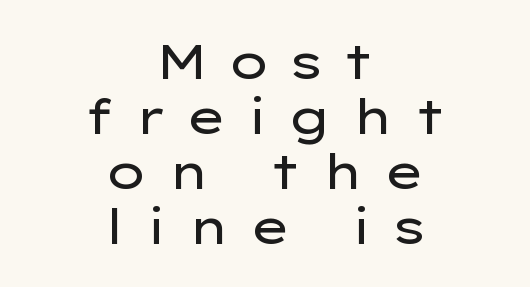
The image shows 49 px regular-weight, wide sans-serif type, upright; set centered, tight line spacing (1.12x), unusually wide letter spacing (+0.39 em), not underlined; low stroke contrast and a medium x-height.
